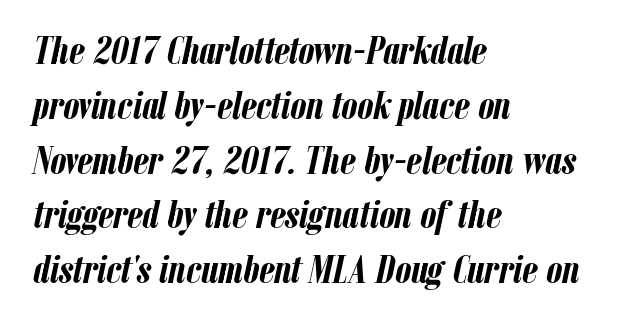
Q: Is the text bold? A: Yes.
Q: Is the text italic (slanted)? A: Yes, it leans right by about 12 degrees.
Q: Is the text underlined? A: No.
Q: How is the paragraph aligned? A: Left-aligned.
Q: Is the spacing between letters normal or unusually wide? A: Normal.
Q: Is the spacing between lines tight, normal or loose? A: Normal.
Q: Width (condensed, normal, or wide)? A: Condensed.
Q: Stroke contrast? A: Low.
Q: x-height? A: Medium.
Q: Monospaced? A: No.
